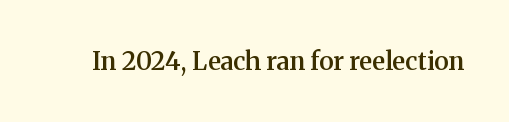
The letters stand upright; this is a roman face. Words appear dense and cohesive because spacing is normal. What weight is shown? A semibold, between regular and bold. The passage shown is not underscored anywhere.
